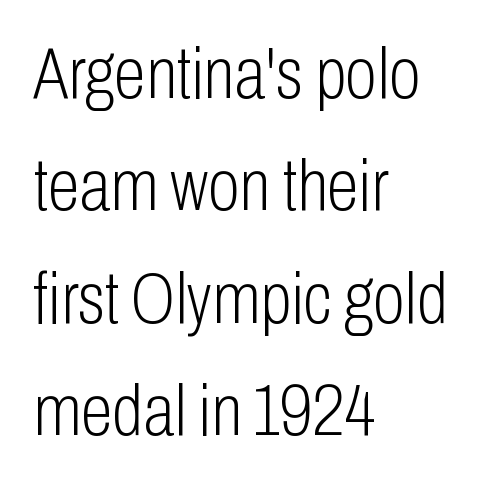
The image shows 73 px light, condensed sans-serif type, upright; set left-aligned, normal line spacing (1.54x), normal letter spacing, not underlined; low stroke contrast and a medium x-height.
